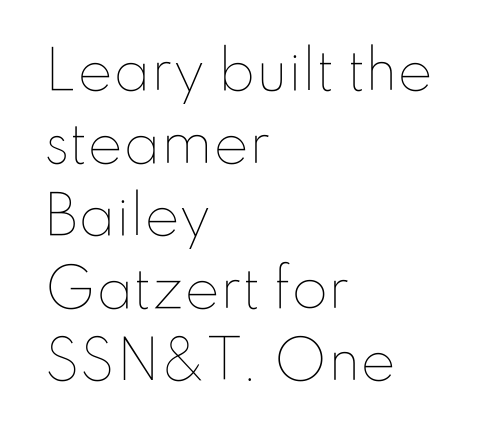
These lines are rendered in a variable-pitch font. Every stem runs plumb, perpendicular to the baseline. Line beginnings align vertically; line endings do not. A typesetter would call this leading conventional body-copy spacing. Nobody touched the tracking dial on this one.
